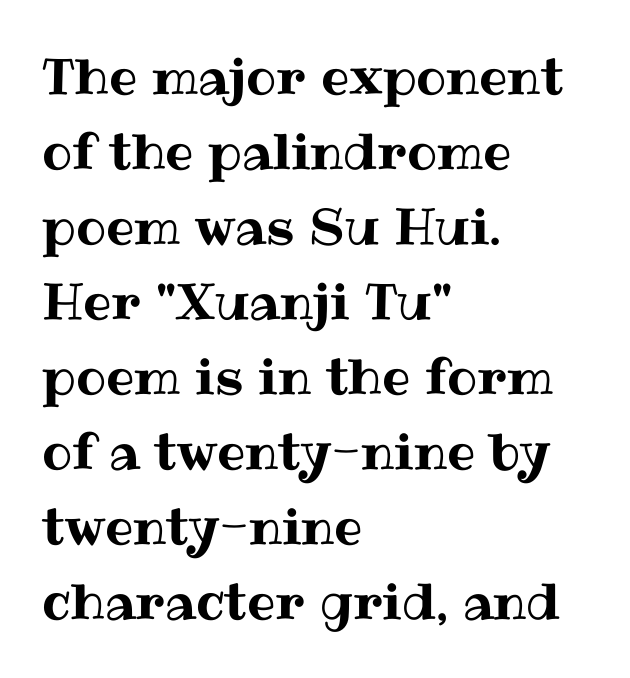
The image shows 50 px text type, upright; set left-aligned, normal line spacing (1.5x), normal letter spacing, not underlined; medium stroke contrast and a medium x-height.
